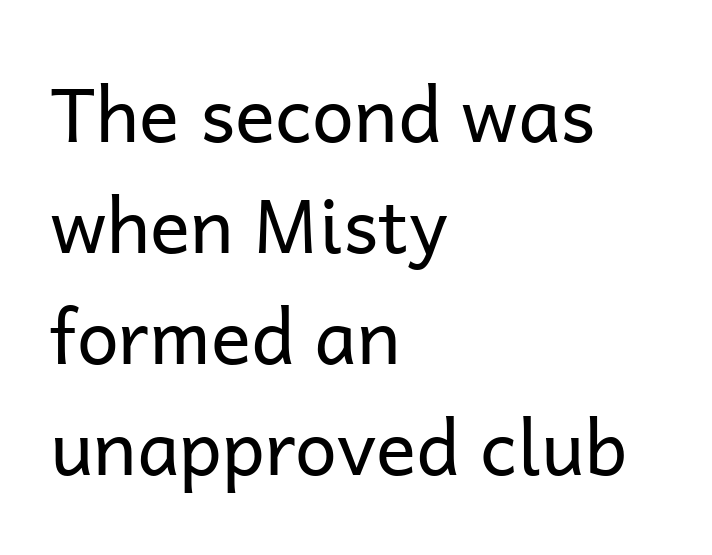
{"serif": "no", "italic": "no", "bold": "no", "weight": "regular", "width": "normal", "stroke_contrast": "low", "x_height": "medium", "monospaced": "no", "underline": "no", "align": "left", "line_spacing": "normal", "line_spacing_ratio": 1.48, "letter_spacing": "normal", "letter_spacing_em": 0.0, "glyph_px": 75}
